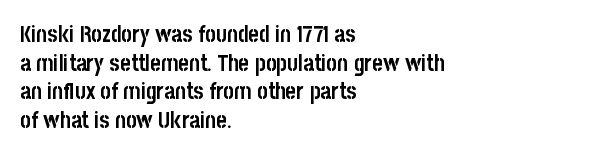
Q: Is the text bold? A: Yes.
Q: Is the text italic (slanted)? A: No, it is upright.
Q: Is the text underlined? A: No.
Q: How is the paragraph aligned? A: Left-aligned.
Q: Is the spacing between letters normal or unusually wide? A: Normal.
